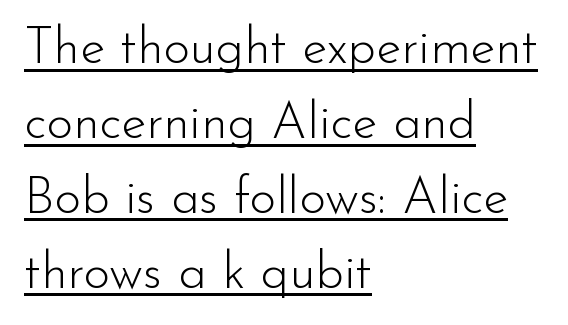
{"serif": "no", "italic": "no", "bold": "no", "weight": "light", "width": "normal", "stroke_contrast": "low", "x_height": "small", "monospaced": "no", "underline": "yes", "align": "left", "line_spacing": "normal", "line_spacing_ratio": 1.47, "letter_spacing": "normal", "letter_spacing_em": 0.0, "glyph_px": 51}
